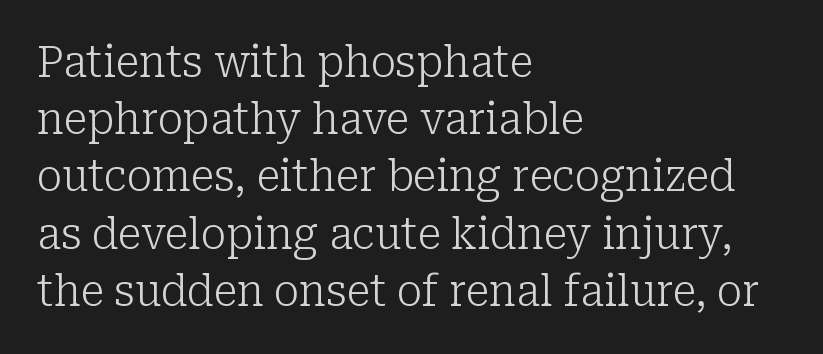
{"serif": "yes", "italic": "no", "bold": "no", "weight": "light", "width": "normal", "stroke_contrast": "low", "x_height": "medium", "monospaced": "no", "underline": "no", "align": "left", "line_spacing": "normal", "line_spacing_ratio": 1.33, "letter_spacing": "normal", "letter_spacing_em": 0.0, "glyph_px": 43}
